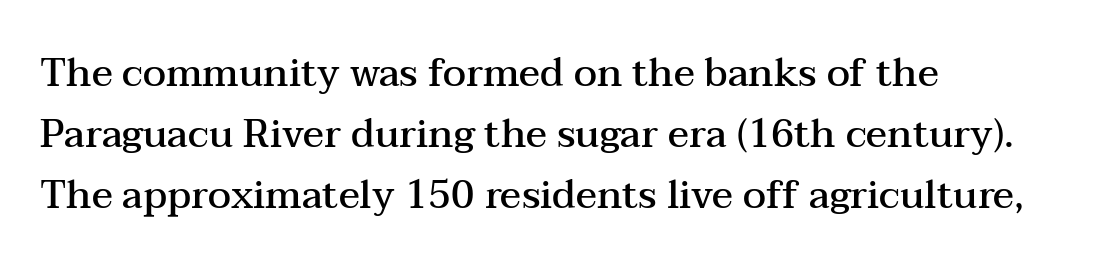
Q: Is the text bold? A: Semi-bold.
Q: Is the text italic (slanted)? A: No, it is upright.
Q: Is the typeface a serif or a sans-serif typeface? A: Serif.
Q: Is the text underlined? A: No.
Q: How is the paragraph aligned? A: Left-aligned.
Q: Is the spacing between letters normal or unusually wide? A: Normal.
Q: Is the spacing between lines tight, normal or loose? A: Normal.
Q: Width (condensed, normal, or wide)? A: Wide.
Q: Stroke contrast? A: Medium.
Q: x-height? A: Medium.
Q: Monospaced? A: No.
